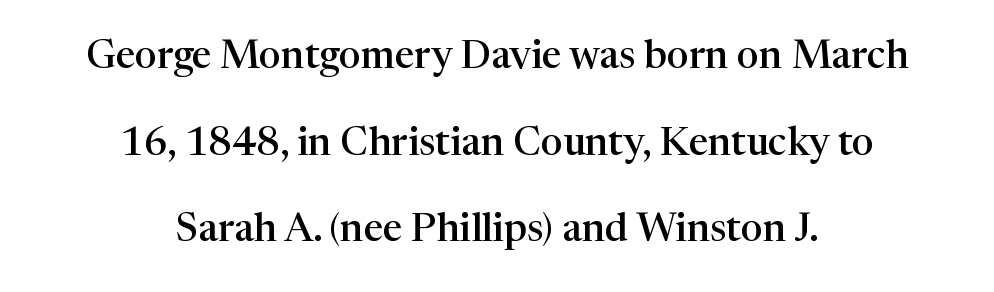
The image shows 39 px semibold serif type, upright; set centered, loose line spacing (2.22x), normal letter spacing, not underlined; high stroke contrast and a medium x-height.
